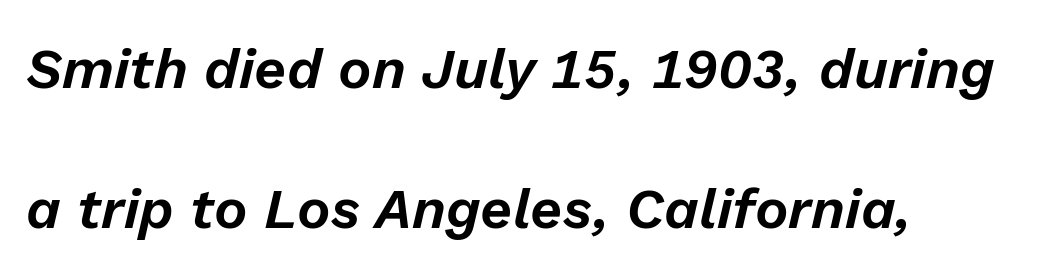
Horizontally, the lines are justified to the leading edge only. The baseline area is clear. Is this a fixed-width face? No — the glyphs have proportional, varying widths. Slant detected: the letters are inclined. If you measured baseline to baseline, you'd find a long distance. You could call the tracking neutral — neither tight nor loose.
